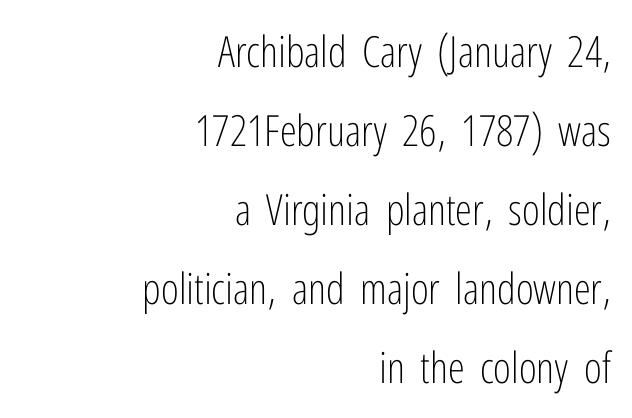
The image shows 43 px light, condensed sans-serif type, upright; set right-aligned, line spacing 1.84x, normal letter spacing, not underlined; low stroke contrast and a medium x-height.
